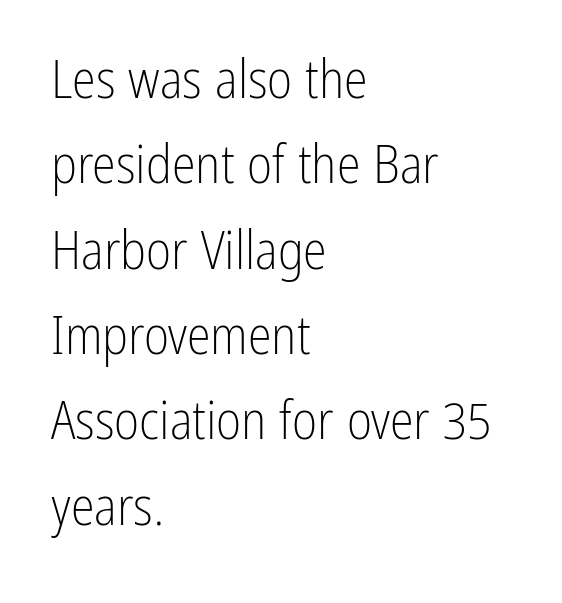
Each letter keeps its own natural width here, so spacing adapts to shape. This rendering uses left alignment, leaving the right contour irregular. The typeface has the unassuming heft of standard copy or less. Does the leading feel generous? No, just average. The specimen omits any rule beneath the text block's lines.
